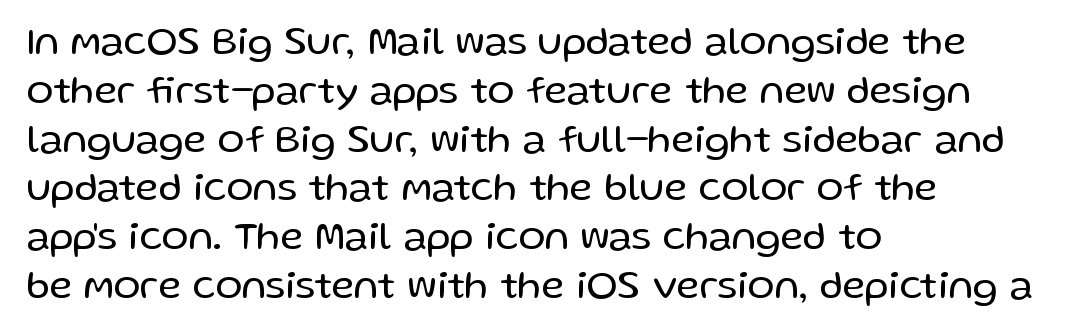
These lines are set flush left with a ragged right edge. Here the designer chose a conventional face with non-uniform glyph widths. Note: no serifs on the glyphs. The typography opts for an upright posture over an oblique one. The typeface has the unassuming heft of standard copy or less. The zone under the glyphs is completely vacant.
